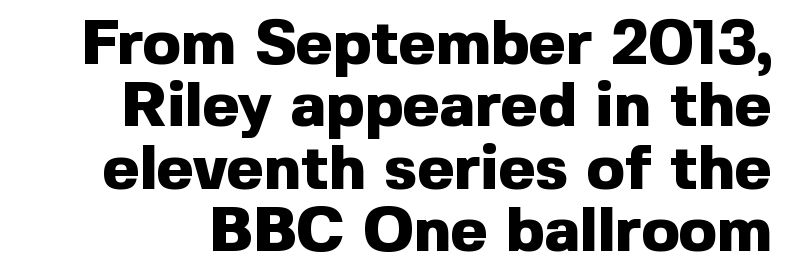
{"serif": "no", "italic": "no", "bold": "yes", "weight": "heavy", "width": "normal", "x_height": "medium", "monospaced": "no", "underline": "no", "line_spacing": "tight", "line_spacing_ratio": 0.99, "letter_spacing": "normal", "letter_spacing_em": 0.0, "glyph_px": 63}
